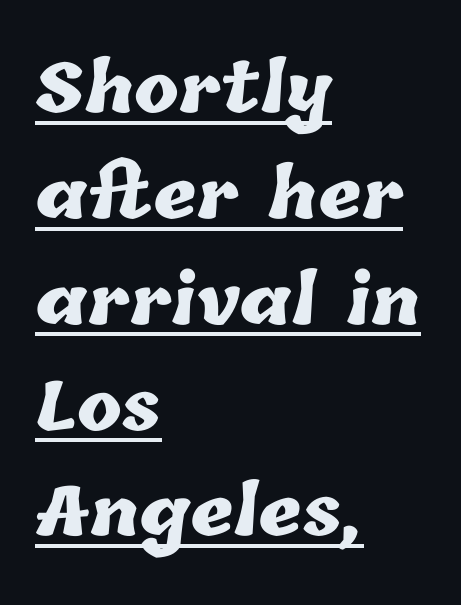
What weight is shown? A full bold with thick strokes. The string is rendered with underlining switched on. Caption: standard tracking, unaltered. Casual observation: everything's shoved over to the left. Looks like regular typesetting: each glyph gets only the width it needs. The passage shown stacks its lines at a standard gap.
